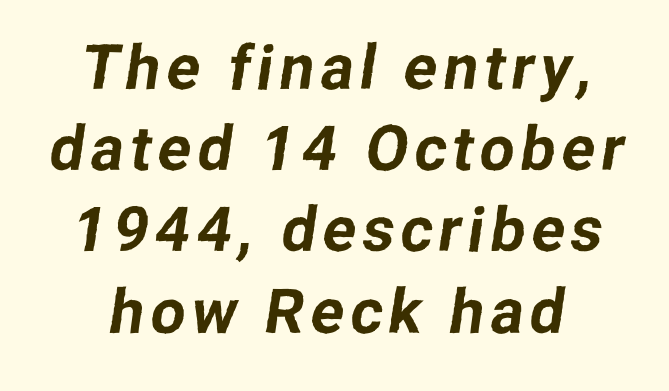
{"serif": "no", "width": "normal", "stroke_contrast": "low", "x_height": "medium", "monospaced": "no", "underline": "no", "line_spacing": "normal", "line_spacing_ratio": 1.31, "glyph_px": 62}
